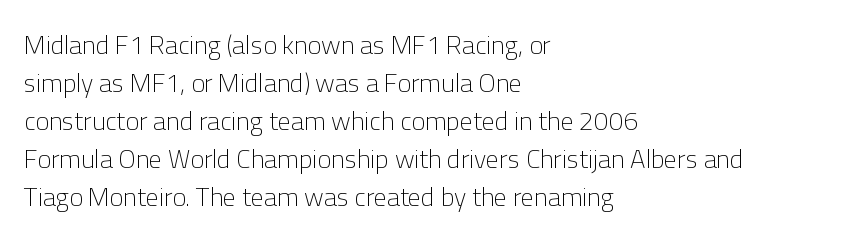
The image shows 26 px text type, upright; set left-aligned, normal line spacing (1.46x), normal letter spacing, not underlined.
